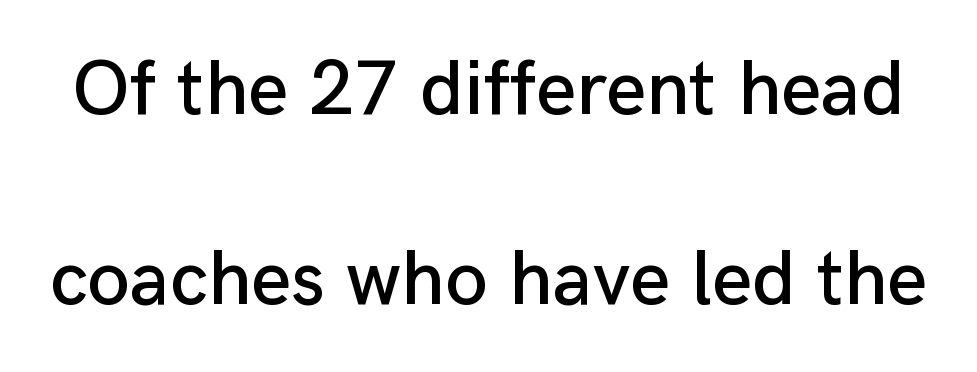
{"serif": "no", "italic": "no", "width": "normal", "stroke_contrast": "low", "x_height": "medium", "monospaced": "no", "underline": "no", "line_spacing": "loose", "line_spacing_ratio": 2.44, "letter_spacing": "normal", "letter_spacing_em": 0.0, "glyph_px": 78}
